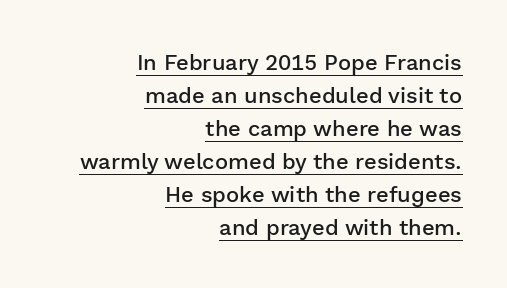
Notice how the stems are strictly vertical — no italics here. You could call the tracking neutral — neither tight nor loose. The block of text has a typical density, with ordinary space between rows. Leftover space on each line is placed entirely before the opening word.
